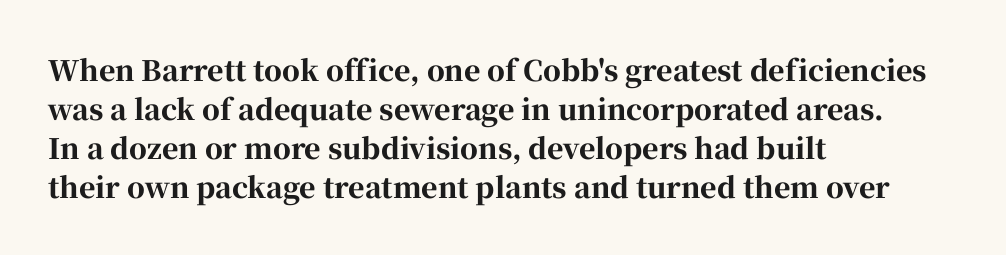
The image shows 28 px bold serif type, upright; set left-aligned, normal line spacing (1.39x), normal letter spacing, not underlined; high stroke contrast and a medium x-height.
